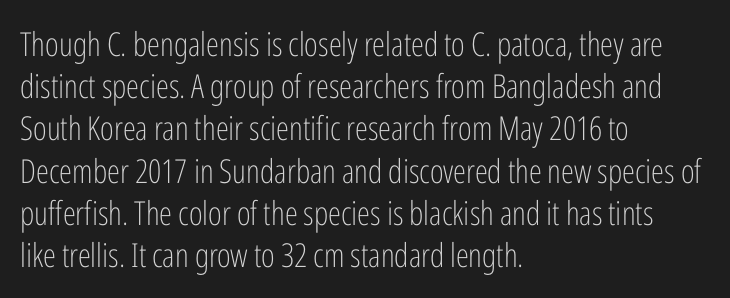
Stroke mass is kept to a normal reading level or below. Does the lettering tilt? It doesn't — this is upright. The type is set solid horizontally, with unmodified tracking. Typeset ragged right — the left edge is the straight one. Compared with typical paragraphs, the rows here are spaced about the same. Nobody drew a line under any word here.
